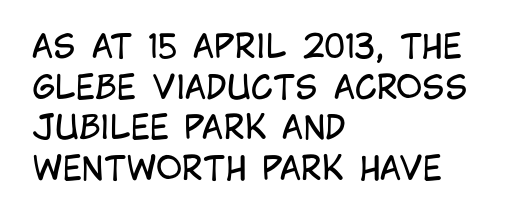
Notice how the passage keeps a crisp vertical edge on the left only. This sample uses an upright cut, with every glyph sitting square on the baseline. Serif or sans? Sans — the stroke terminals are bare. No extra tracking has been applied to these lines. Quick note: underline off. Compared with a typical body face, this is equally light or lighter still.
